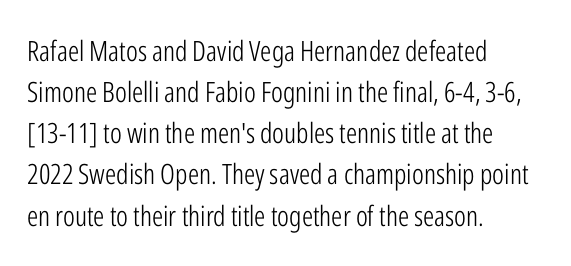
{"serif": "no", "italic": "no", "bold": "no", "weight": "light", "width": "condensed", "stroke_contrast": "low", "x_height": "medium", "monospaced": "no", "underline": "no", "align": "left", "line_spacing": "normal", "line_spacing_ratio": 1.47, "letter_spacing": "normal", "letter_spacing_em": 0.0, "glyph_px": 28}
